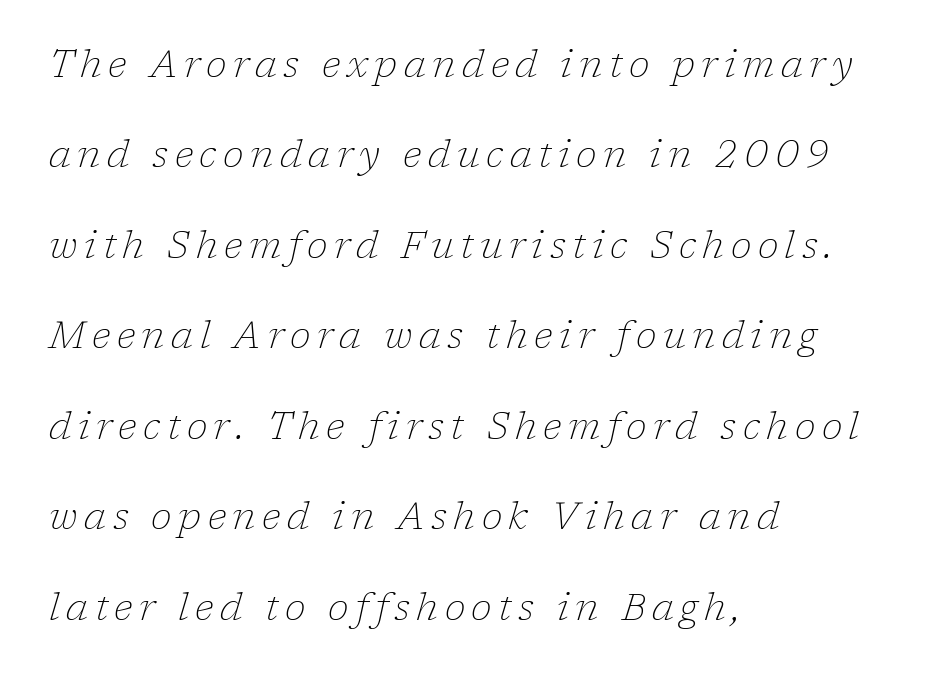
The image shows 38 px thin serif type, italic (leaning right); set left-aligned, loose line spacing (2.38x), not underlined; low stroke contrast and a medium x-height.
